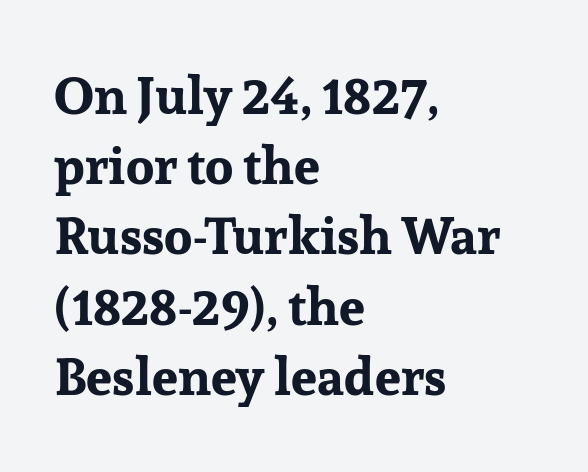
{"serif": "yes", "italic": "no", "bold": "yes", "weight": "bold", "width": "normal", "stroke_contrast": "low", "x_height": "medium", "monospaced": "no", "underline": "no", "align": "left", "line_spacing": "normal", "line_spacing_ratio": 1.35, "letter_spacing": "normal", "letter_spacing_em": 0.0, "glyph_px": 52}
